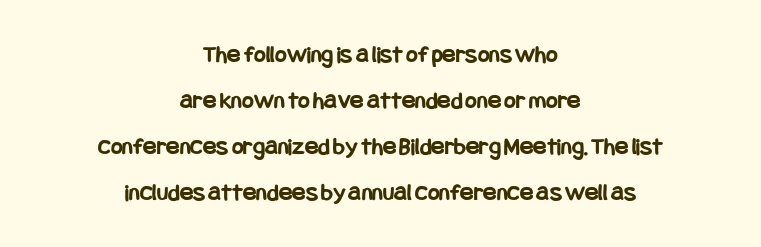
The image shows 25 px bold type, upright; set centered, line spacing 1.84x, normal letter spacing, not underlined.
